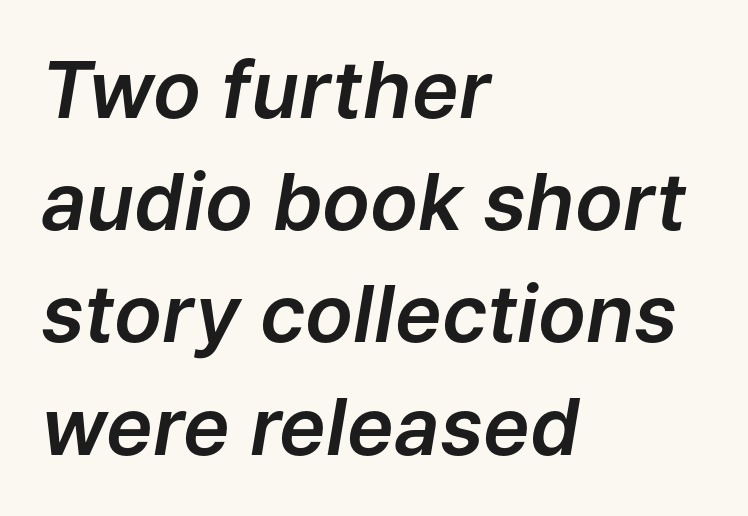
{"italic": "yes", "lean": "right", "slant_degrees": 9, "width": "normal", "stroke_contrast": "low", "x_height": "medium", "monospaced": "no", "underline": "no", "align": "left", "line_spacing": "normal", "line_spacing_ratio": 1.42, "letter_spacing": "normal", "letter_spacing_em": 0.0, "glyph_px": 79}
